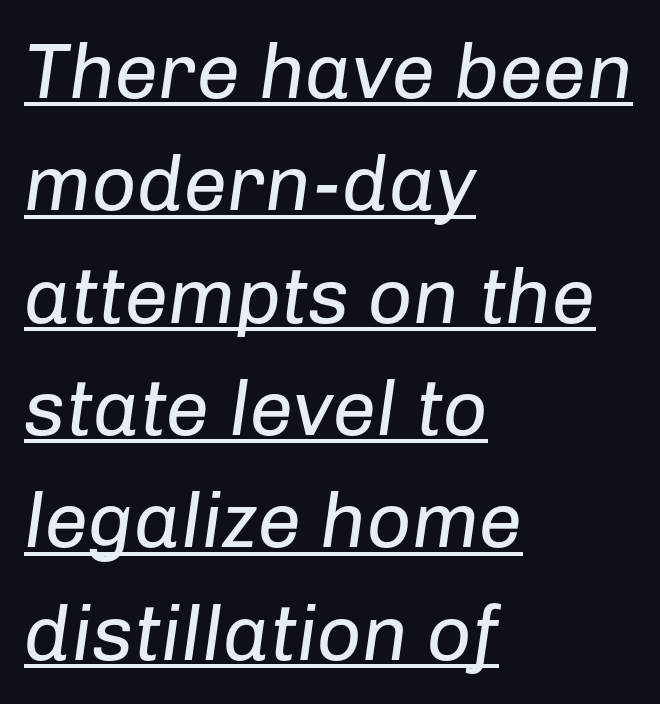
Q: Is the text bold? A: No.
Q: Is the text italic (slanted)? A: Yes, it leans right by about 8 degrees.
Q: Is the text underlined? A: Yes.
Q: How is the paragraph aligned? A: Left-aligned.
Q: Is the spacing between letters normal or unusually wide? A: Normal.
Q: Is the spacing between lines tight, normal or loose? A: Normal.
Q: Width (condensed, normal, or wide)? A: Normal.
Q: Stroke contrast? A: Low.
Q: x-height? A: Medium.
Q: Monospaced? A: No.
